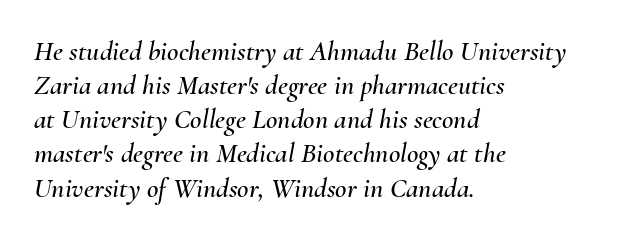
These lines stack with their left ends in a neat column. What stands out about the letter spacing? Nothing — it is the standard amount. This rendering features lettering with no underline. The font's italic variant was chosen for this text.
